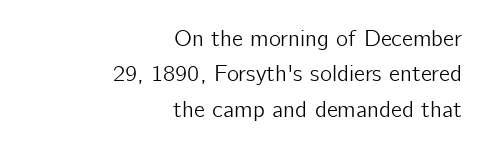
Q: Is the text italic (slanted)? A: No, it is upright.
Q: Is the text underlined? A: No.
Q: How is the paragraph aligned? A: Right-aligned.
Q: Is the spacing between letters normal or unusually wide? A: Normal.
Q: Is the spacing between lines tight, normal or loose? A: Normal.
